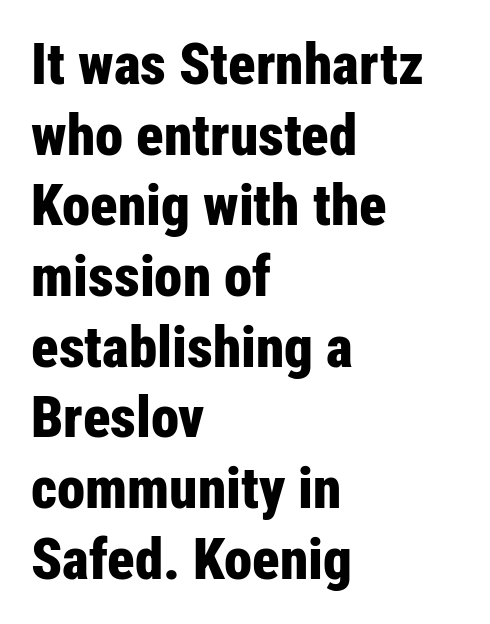
Q: Is the text bold? A: Yes.
Q: Is the text italic (slanted)? A: No, it is upright.
Q: Is the typeface a serif or a sans-serif typeface? A: Sans-serif.
Q: Is the text underlined? A: No.
Q: How is the paragraph aligned? A: Left-aligned.
Q: Is the spacing between letters normal or unusually wide? A: Normal.
Q: Width (condensed, normal, or wide)? A: Condensed.
Q: Stroke contrast? A: Low.
Q: x-height? A: Medium.
Q: Monospaced? A: No.
